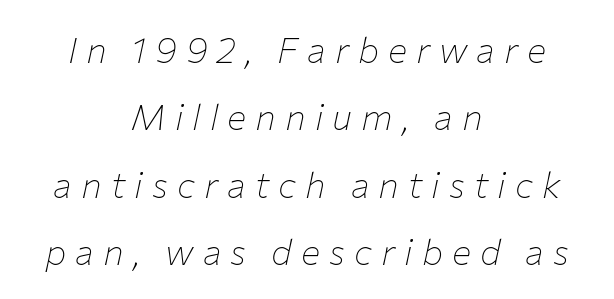
{"italic": "yes", "lean": "right", "slant_degrees": 12, "bold": "no", "weight": "thin", "width": "normal", "stroke_contrast": "low", "x_height": "medium", "monospaced": "no", "underline": "no", "align": "center", "line_spacing_ratio": 1.87, "letter_spacing": "wide", "letter_spacing_em": 0.25, "glyph_px": 36}
